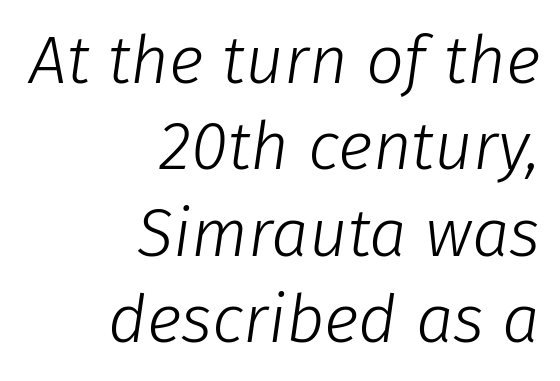
The image shows 67 px light type, italic (leaning right); set right-aligned, normal line spacing (1.29x), normal letter spacing, not underlined; low stroke contrast and a medium x-height.
